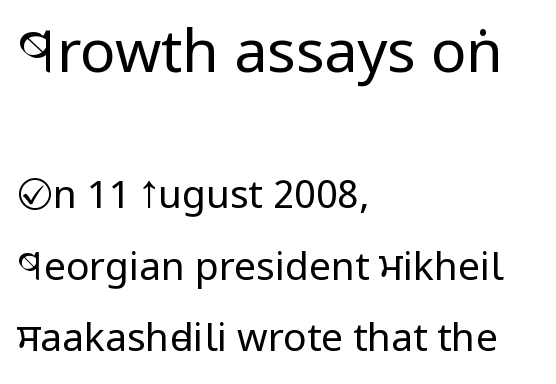
Do the characters align in a grid? No, the font is proportional. Look at the tracking — it's just the regular setting, nothing added. The cut favours lightness, reaching ordinary text weight at its darkest. These lines are set flush left with a ragged right edge.
